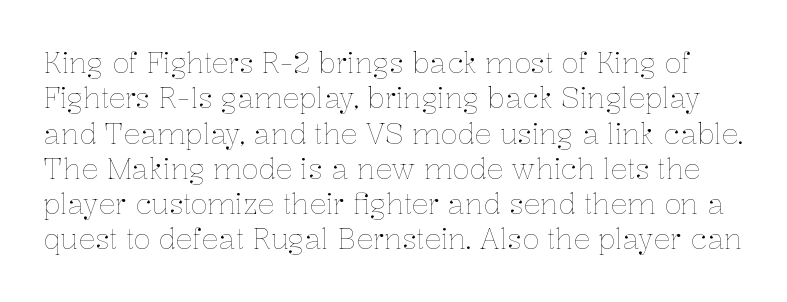
The image shows 28 px thin type, upright; set normal line spacing (1.26x), normal letter spacing, not underlined; low stroke contrast and a medium x-height.
